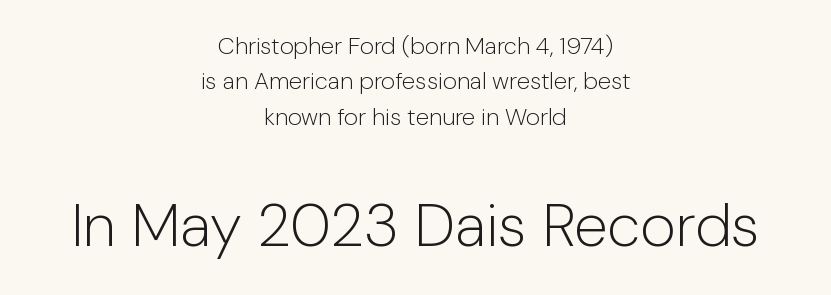
Here the designer chose a conventional face with non-uniform glyph widths. If you measured baseline to baseline, you'd find a middling distance. Nobody drew a line under any word here. This is the regular roman posture of the typeface.
